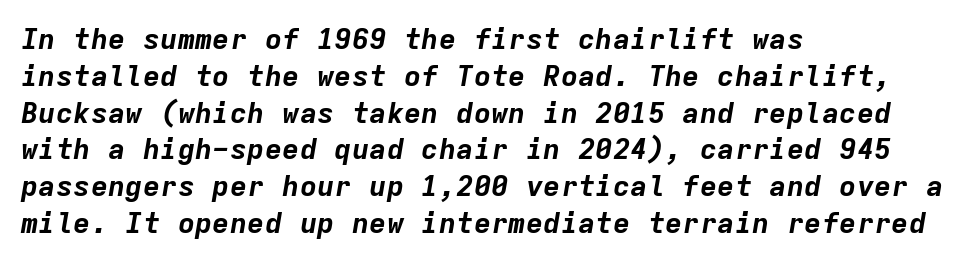
{"italic": "yes", "lean": "right", "slant_degrees": 9, "bold": "yes", "weight": "bold", "width": "normal", "stroke_contrast": "low", "x_height": "medium", "monospaced": "yes", "underline": "no", "align": "left", "line_spacing": "normal", "line_spacing_ratio": 1.27, "letter_spacing": "normal", "letter_spacing_em": 0.0, "glyph_px": 29}
